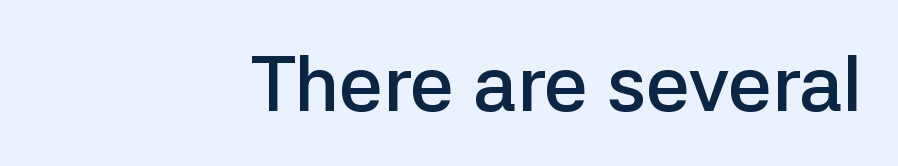
Q: Is the text bold? A: Semi-bold.
Q: Is the text italic (slanted)? A: No, it is upright.
Q: Is the typeface a serif or a sans-serif typeface? A: Sans-serif.
Q: Is the text underlined? A: No.
Q: How is the paragraph aligned? A: Right-aligned.
Q: Is the spacing between letters normal or unusually wide? A: Normal.
Q: Width (condensed, normal, or wide)? A: Normal.
Q: Stroke contrast? A: Low.
Q: x-height? A: Medium.
Q: Monospaced? A: No.
